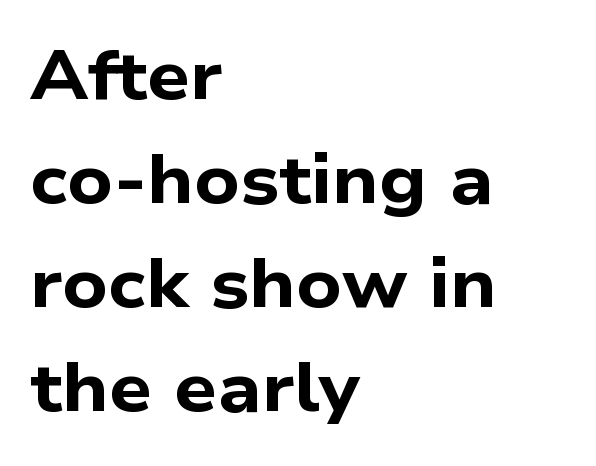
The image shows 68 px bold, wide sans-serif type; set left-aligned, normal line spacing (1.53x), normal letter spacing, not underlined; low stroke contrast and a medium x-height.
